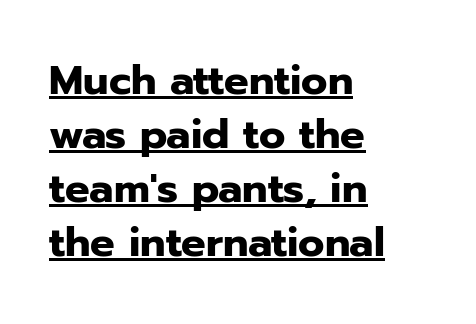
{"serif": "no", "italic": "no", "bold": "yes", "weight": "heavy", "width": "normal", "stroke_contrast": "low", "x_height": "medium", "monospaced": "no", "underline": "yes", "align": "left", "line_spacing": "normal", "line_spacing_ratio": 1.32, "letter_spacing": "normal", "letter_spacing_em": 0.0, "glyph_px": 41}
